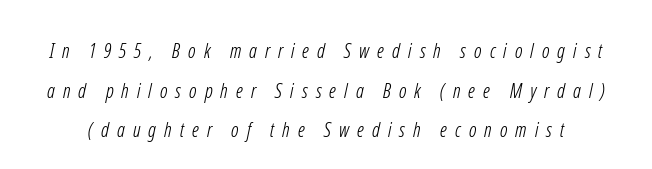
Students, note that the glyphs here are deliberately spaced far apart. Check under the words: just untouched page. The letterforms sit at book weight or below. Regarding leading, the lines here are spaced well apart.
